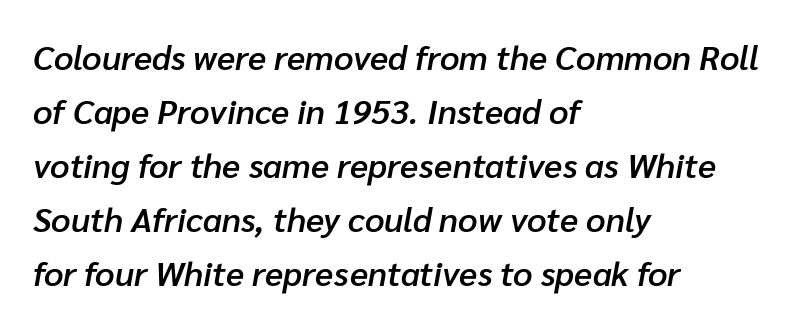
The image shows 34 px semibold type, italic (leaning right); set left-aligned, normal line spacing (1.59x), normal letter spacing, not underlined; low stroke contrast and a medium x-height.
